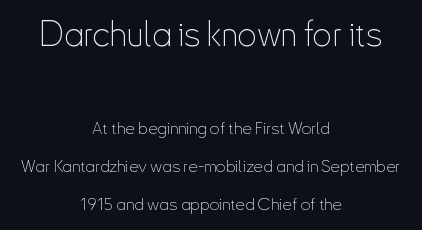
{"serif": "no", "italic": "no", "bold": "no", "weight": "thin", "width": "condensed", "stroke_contrast": "low", "x_height": "small", "monospaced": "no", "underline": "no", "align": "center", "line_spacing": "loose", "line_spacing_ratio": 2.23, "letter_spacing": "normal", "letter_spacing_em": 0.0, "larger_block": "first", "size_ratio": 2.0, "glyph_px": 34}
